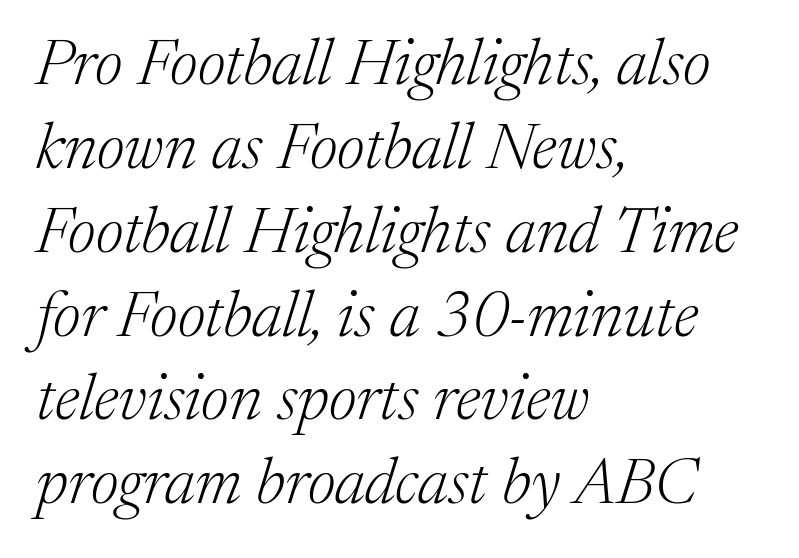
The image shows 65 px light serif type, italic (leaning right); set left-aligned, normal line spacing (1.29x), normal letter spacing, not underlined; medium stroke contrast and a medium x-height.
